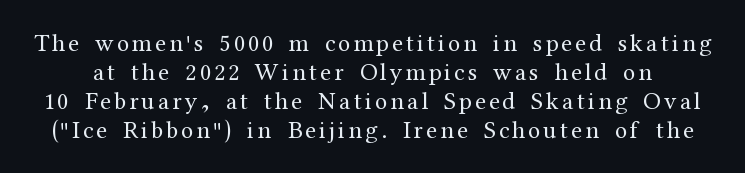
Check the space under the baseline: it is left empty. You can tell it's not italic because the verticals are truly vertical. Unbolded letterforms with no extra heft.
